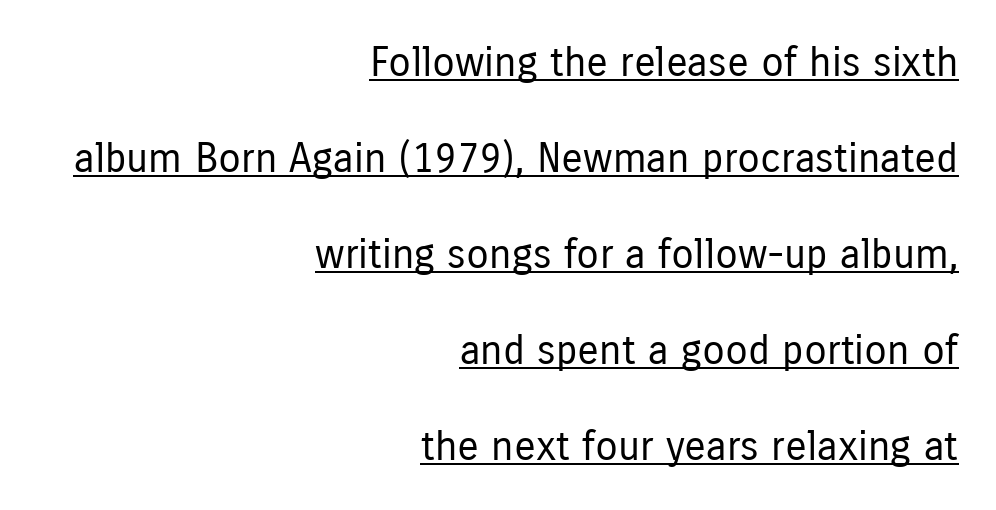
The image shows 41 px regular-weight, condensed sans-serif type, upright; set right-aligned, loose line spacing (2.34x), normal letter spacing, underlined; low stroke contrast and a medium x-height.
